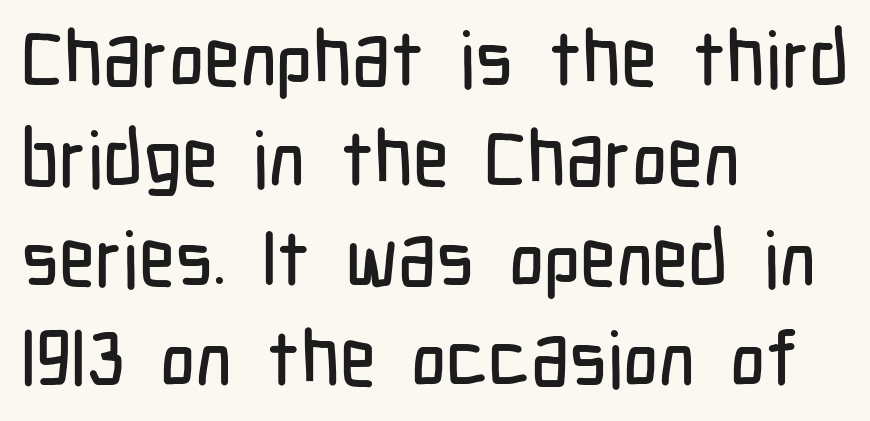
{"serif": "no", "italic": "no", "width": "condensed", "stroke_contrast": "low", "x_height": "medium", "monospaced": "no", "underline": "no", "align": "left", "line_spacing": "normal", "line_spacing_ratio": 1.3, "letter_spacing": "normal", "letter_spacing_em": 0.0, "glyph_px": 77}
